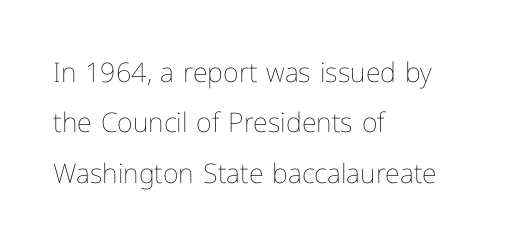
Q: Is the text bold? A: No.
Q: Is the text italic (slanted)? A: No, it is upright.
Q: Is the text underlined? A: No.
Q: How is the paragraph aligned? A: Left-aligned.
Q: Is the spacing between letters normal or unusually wide? A: Normal.
